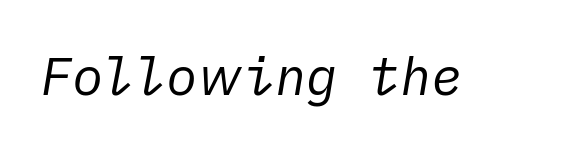
Bold? No — there's no thickening of the strokes. Unmarked baselines from the first word to the last. Observe the ordinary spacing: letters are neighbours, not strangers. A typesetter would mark this as italic.
